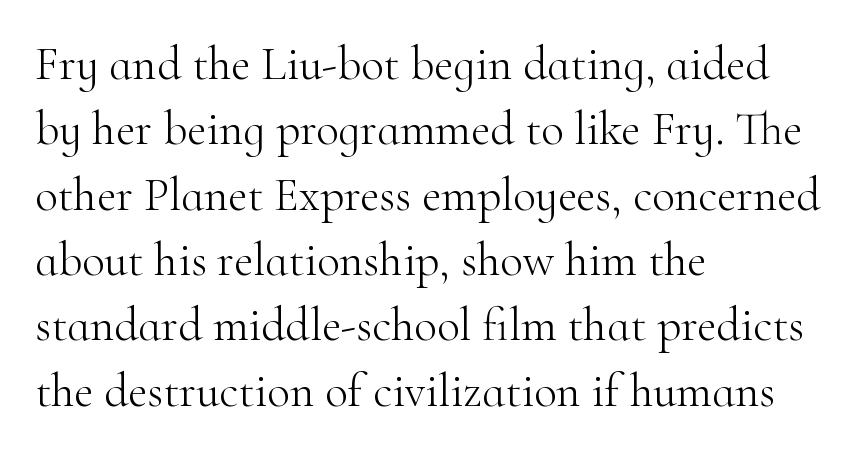
{"serif": "yes", "italic": "no", "bold": "no", "weight": "light", "width": "normal", "stroke_contrast": "high", "x_height": "small", "monospaced": "no", "underline": "no", "align": "left", "line_spacing": "normal", "line_spacing_ratio": 1.39, "letter_spacing": "normal", "letter_spacing_em": 0.0, "glyph_px": 47}
